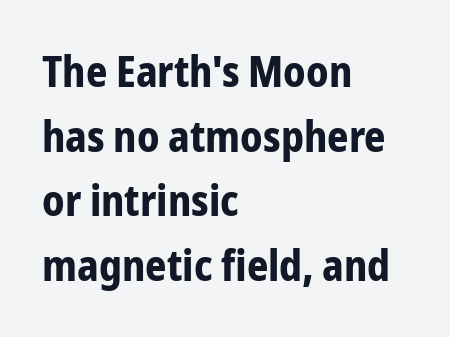
Q: Is the text bold? A: Yes.
Q: Is the text italic (slanted)? A: No, it is upright.
Q: Is the typeface a serif or a sans-serif typeface? A: Sans-serif.
Q: Is the text underlined? A: No.
Q: How is the paragraph aligned? A: Left-aligned.
Q: Is the spacing between letters normal or unusually wide? A: Normal.
Q: Is the spacing between lines tight, normal or loose? A: Normal.
Q: Width (condensed, normal, or wide)? A: Condensed.
Q: Stroke contrast? A: Low.
Q: x-height? A: Medium.
Q: Monospaced? A: No.
